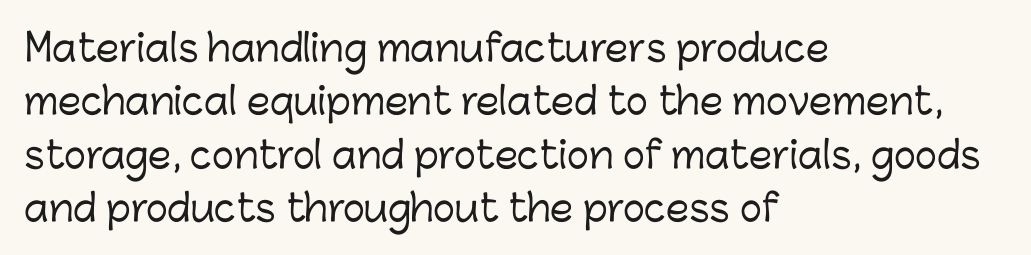
Q: Is the text italic (slanted)? A: No, it is upright.
Q: Is the typeface a serif or a sans-serif typeface? A: Sans-serif.
Q: Is the text underlined? A: No.
Q: How is the paragraph aligned? A: Left-aligned.
Q: Is the spacing between letters normal or unusually wide? A: Normal.
Q: Is the spacing between lines tight, normal or loose? A: Normal.
Q: Width (condensed, normal, or wide)? A: Normal.
Q: Stroke contrast? A: Low.
Q: x-height? A: Medium.
Q: Monospaced? A: No.
